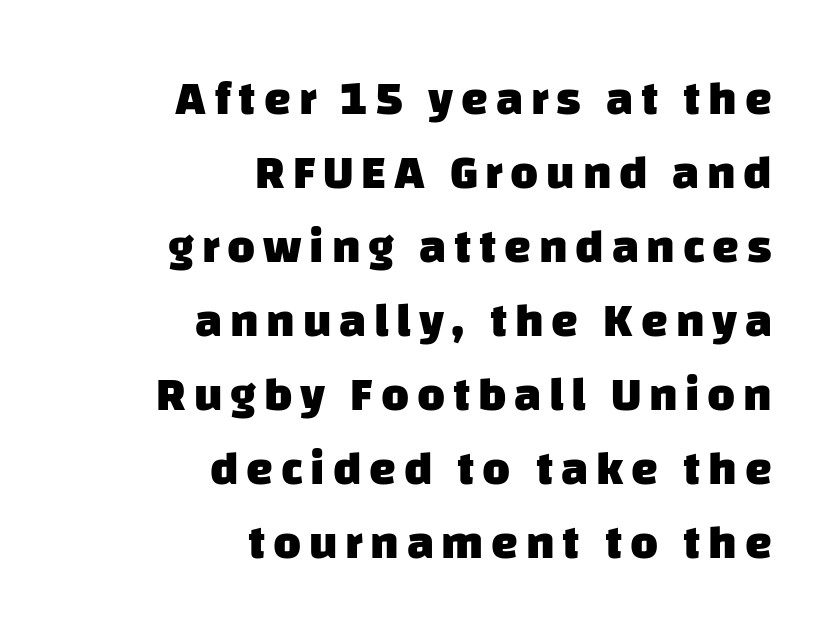
The image shows 48 px heavy sans-serif type; set right-aligned, normal line spacing (1.54x), not underlined; low stroke contrast and a large x-height.
